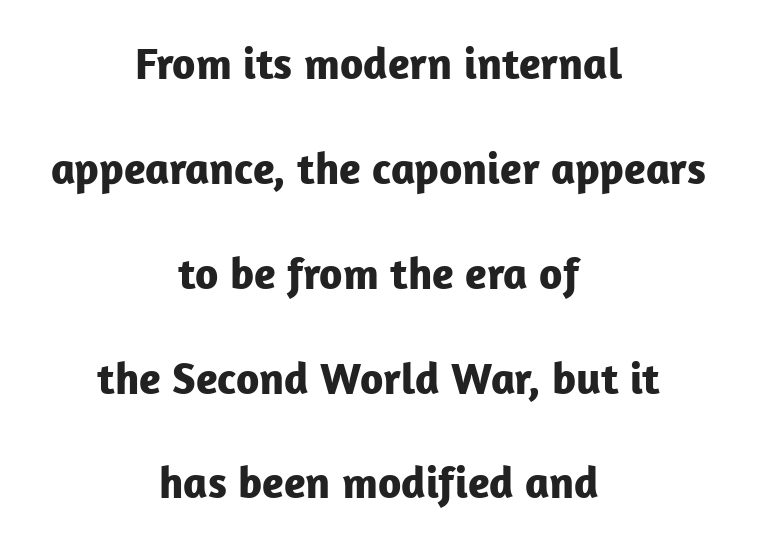
The image shows 45 px bold sans-serif type, upright; set centered, loose line spacing (2.33x), normal letter spacing, not underlined; low stroke contrast and a medium x-height.
